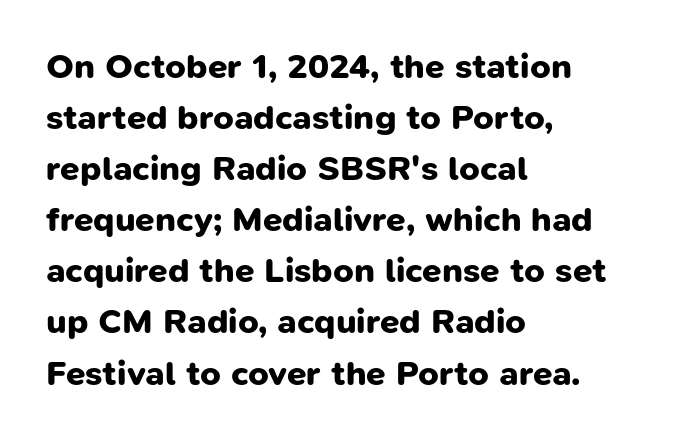
Q: Is the text bold? A: Yes.
Q: Is the typeface a serif or a sans-serif typeface? A: Sans-serif.
Q: Is the text underlined? A: No.
Q: How is the paragraph aligned? A: Left-aligned.
Q: Is the spacing between letters normal or unusually wide? A: Normal.
Q: Is the spacing between lines tight, normal or loose? A: Normal.
Q: Width (condensed, normal, or wide)? A: Normal.
Q: Stroke contrast? A: Low.
Q: x-height? A: Medium.
Q: Monospaced? A: No.
